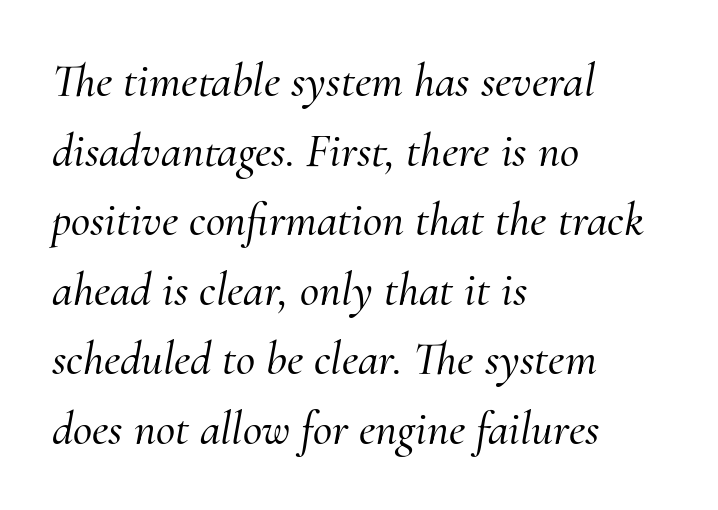
In terms of letterspacing, this is plain default setting. In terms of leading, this rendering sits right in the middle. Think of a printed novel: that variable character pitch is what you see here. The compositor pushed each line to the left boundary. The font family rendered here belongs to the serif group.
